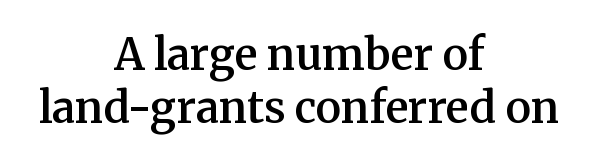
The image shows 43 px semibold serif type, upright; set centered, line spacing 1.24x, normal letter spacing, not underlined; medium stroke contrast and a medium x-height.
